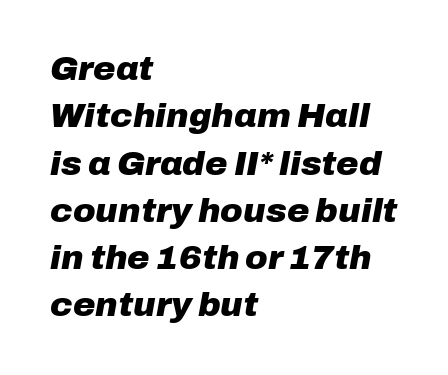
The foot of each line stays bare and open. The lines in this sample share a left origin and differ only in where they stop. Character widths vary here, with narrow letters taking less room than wide ones. The passage shown leans; its letterforms are oblique.
